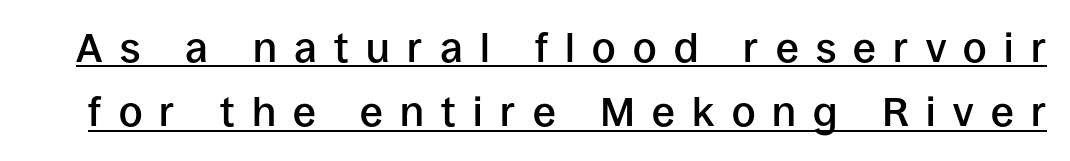
The image shows 41 px semibold sans-serif type, upright; set normal line spacing (1.57x), unusually wide letter spacing (+0.42 em), underlined; low stroke contrast and a large x-height.
